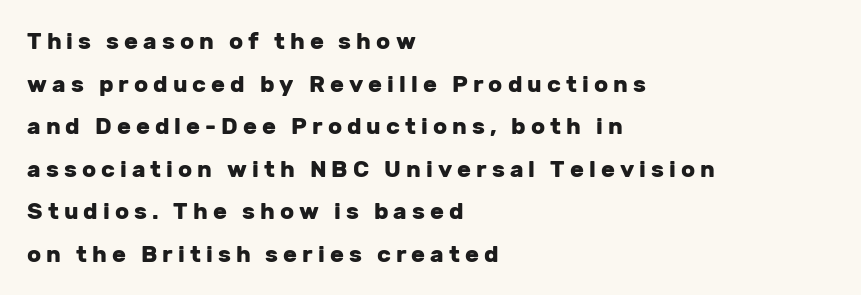
Q: Is the text bold? A: Yes.
Q: Is the text italic (slanted)? A: No, it is upright.
Q: Is the text underlined? A: No.
Q: How is the paragraph aligned? A: Left-aligned.
Q: Is the spacing between letters normal or unusually wide? A: Unusually wide.
